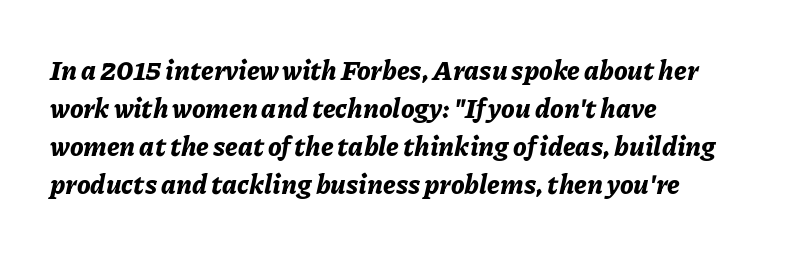
These lines sit exactly where default settings would place them. Emphasis-style slanted type is in use. Observe the ordinary spacing: letters are neighbours, not strangers. The text block is weighted toward the left margin, trailing off unevenly rightward.
